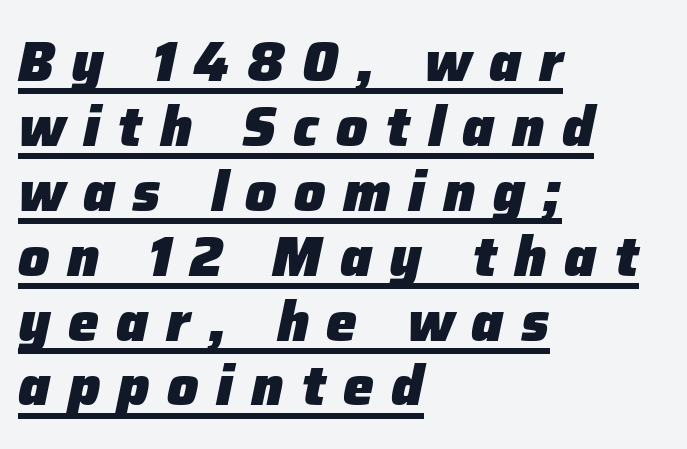
The image shows 55 px heavy type, italic (leaning right); set left-aligned, line spacing 1.18x, unusually wide letter spacing (+0.32 em), underlined; low stroke contrast and a medium x-height.
